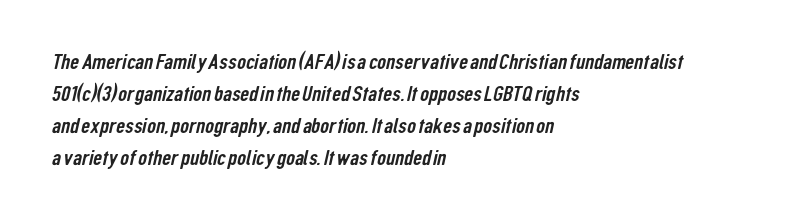
Q: Is the text underlined? A: No.
Q: How is the paragraph aligned? A: Left-aligned.
Q: Is the spacing between letters normal or unusually wide? A: Normal.
Q: Is the spacing between lines tight, normal or loose? A: Normal.
